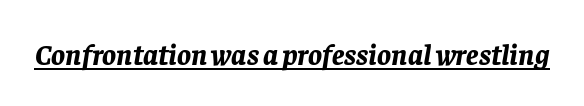
{"italic": "yes", "lean": "right", "slant_degrees": 8, "bold": "yes", "weight": "bold", "width": "normal", "stroke_contrast": "low", "x_height": "large", "monospaced": "no", "underline": "yes", "letter_spacing": "normal", "letter_spacing_em": 0.0, "glyph_px": 29}
